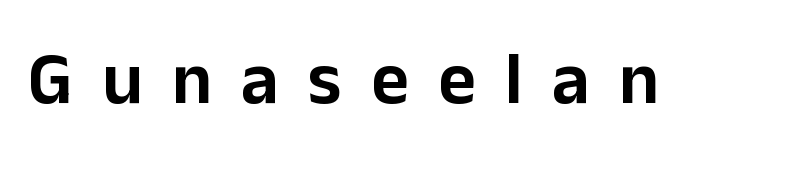
{"serif": "no", "italic": "no", "width": "normal", "stroke_contrast": "low", "x_height": "medium", "monospaced": "no", "underline": "no", "letter_spacing": "wide", "letter_spacing_em": 0.4, "glyph_px": 73}
